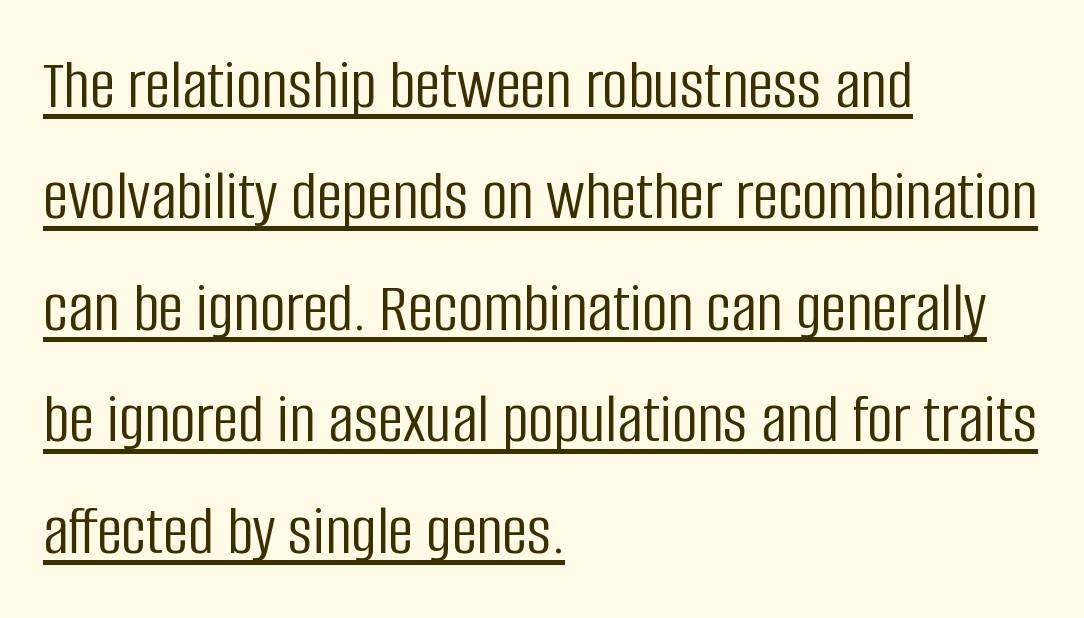
Default kerning and tracking; the words read as compact shapes. Regular leading. The specimen includes a rule beneath the text block's lines. Casual observation: everything's shoved over to the left. The text was rendered using a sans face with plain stroke endings. This reads as an unemphasized weight, regular at the heaviest.
